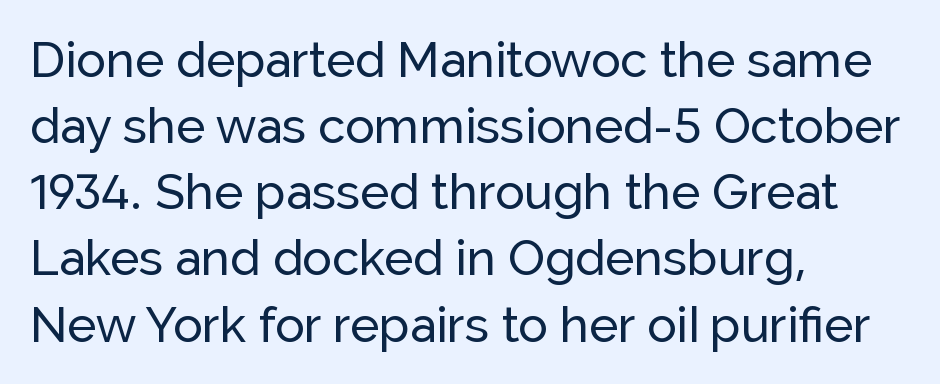
The image shows 49 px sans-serif type, upright; set left-aligned, normal line spacing (1.35x), normal letter spacing, not underlined; low stroke contrast and a medium x-height.
